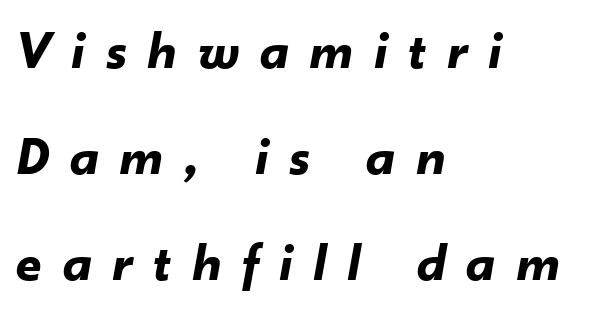
The image shows 55 px bold type, italic (leaning right); set left-aligned, loose line spacing (1.93x), unusually wide letter spacing (+0.38 em), not underlined; low stroke contrast and a small x-height.
